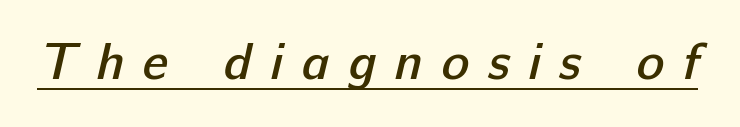
The image shows 52 px semibold sans-serif type; set unusually wide letter spacing (+0.36 em), underlined; low stroke contrast and a medium x-height.
